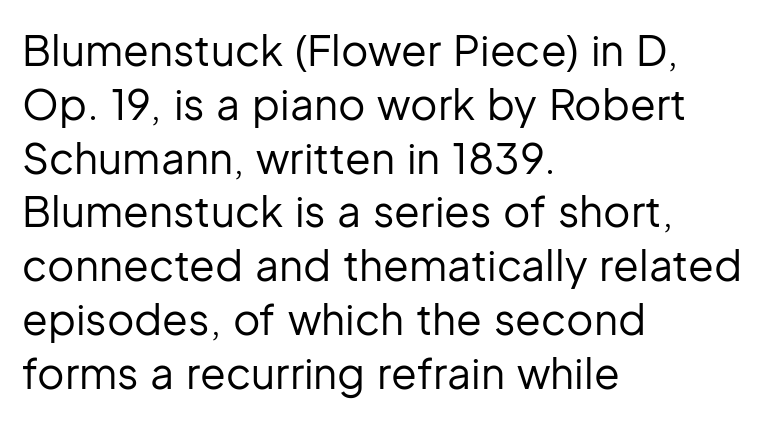
Evenly set lines give the paragraph a standard silhouette. The space directly below the letters is spotless. This sample uses an upright cut, with every glyph sitting square on the baseline. The typeface chosen for these lines omits serifs.
